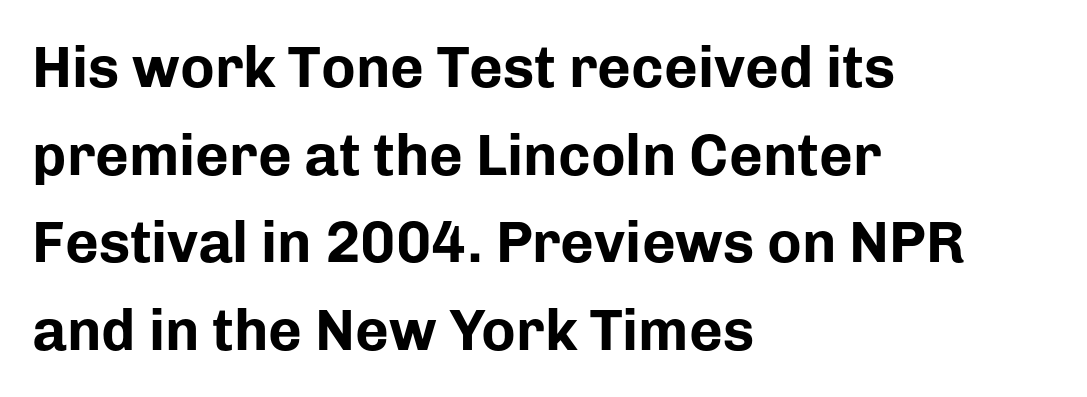
{"serif": "no", "italic": "no", "bold": "yes", "weight": "bold", "width": "normal", "stroke_contrast": "low", "x_height": "medium", "monospaced": "no", "underline": "no", "align": "left", "line_spacing": "normal", "line_spacing_ratio": 1.51, "letter_spacing": "normal", "letter_spacing_em": 0.0, "glyph_px": 58}
